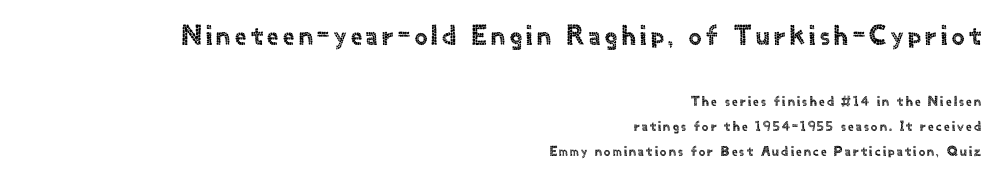
Think of a printed novel: that variable character pitch is what you see here. It's the straight-up-and-down kind of type. Which margin do the lines hug? The right one — the left edge is uneven. These two chunks differ in scale, with the top chunk taking the larger measure. No feet cap the strokes, marking this as sans-serif type. Check under the words: just untouched page.
